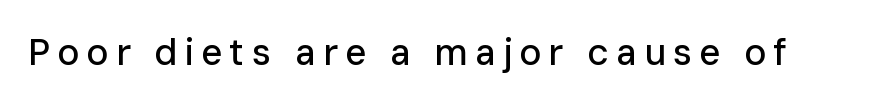
The image shows 37 px sans-serif type, upright; set not underlined; low stroke contrast and a medium x-height.
